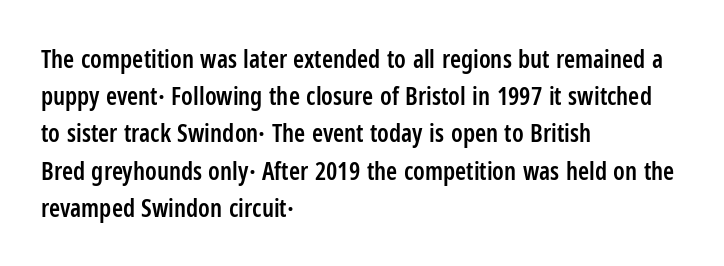
Normally led — the rows are evenly, conventionally spaced. Strokes here are thickened, but only to semibold level. Tracking value appears to be zero — textbook default spacing. A roman cut, with each character standing at attention. Teacher's note: observe the even left margin — that is flush-left alignment.
